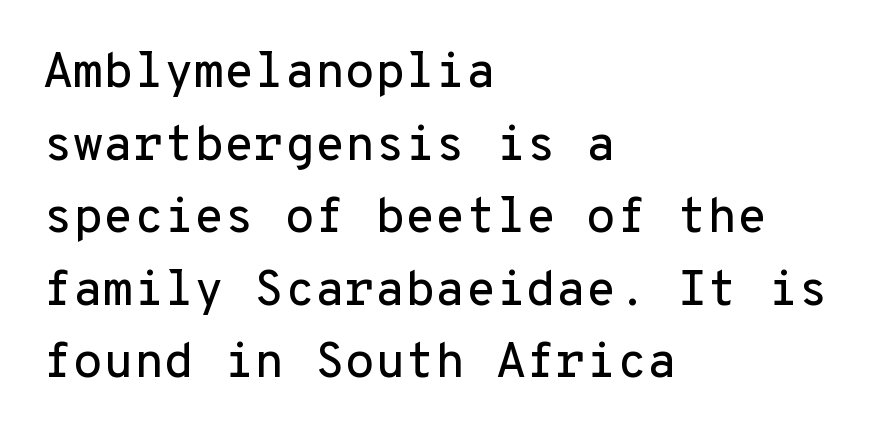
{"serif": "no", "italic": "no", "width": "normal", "stroke_contrast": "low", "x_height": "medium", "monospaced": "yes", "underline": "no", "align": "left", "line_spacing": "normal", "line_spacing_ratio": 1.48, "letter_spacing": "normal", "letter_spacing_em": 0.0, "glyph_px": 49}
